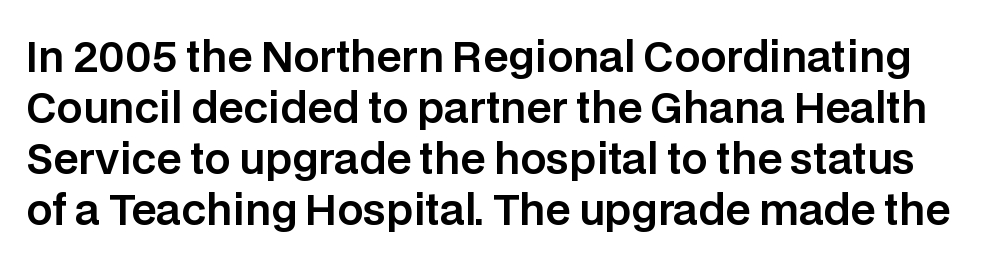
Q: Is the text italic (slanted)? A: No, it is upright.
Q: Is the typeface a serif or a sans-serif typeface? A: Sans-serif.
Q: Is the text underlined? A: No.
Q: Is the spacing between letters normal or unusually wide? A: Normal.
Q: Width (condensed, normal, or wide)? A: Normal.
Q: Stroke contrast? A: Low.
Q: x-height? A: Large.
Q: Monospaced? A: No.
